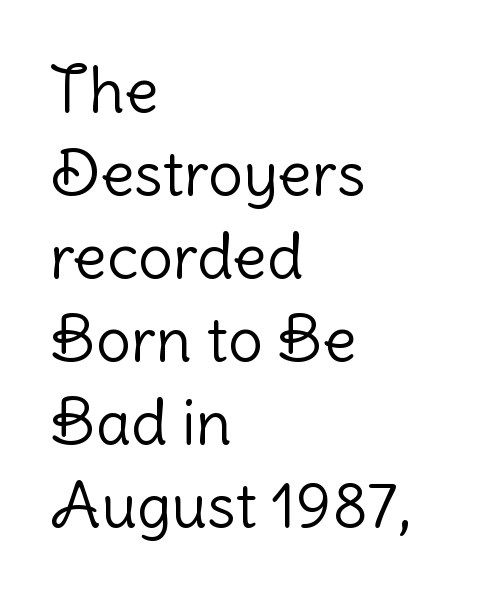
Quick note: not italic, upright. Any mark beneath the type? The region is blank. Stem width sits at or under what a default text font uses. You could not count columns in this text — the font is proportionally spaced. The compositor pushed each line to the left boundary.
